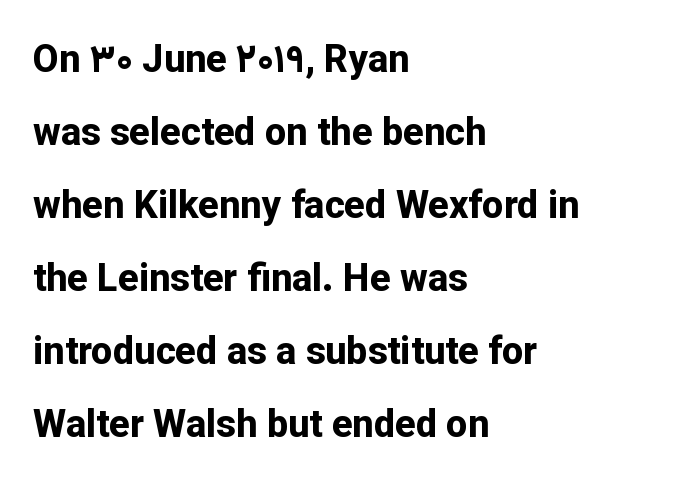
{"serif": "no", "italic": "no", "bold": "yes", "weight": "bold", "width": "normal", "stroke_contrast": "low", "x_height": "medium", "monospaced": "no", "underline": "no", "align": "left", "line_spacing": "loose", "line_spacing_ratio": 1.92, "letter_spacing": "normal", "letter_spacing_em": 0.0, "glyph_px": 38}
